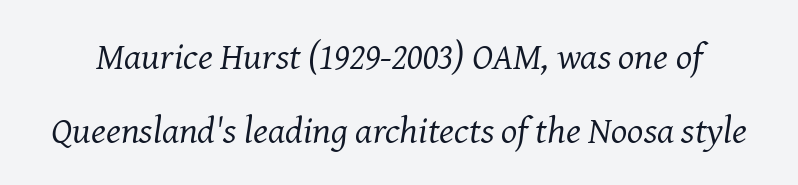
{"serif": "yes", "italic": "yes", "lean": "right", "slant_degrees": 8, "bold": "no", "weight": "regular", "width": "normal", "stroke_contrast": "medium", "x_height": "medium", "monospaced": "no", "underline": "no", "line_spacing": "loose", "line_spacing_ratio": 1.96, "letter_spacing": "normal", "letter_spacing_em": 0.0, "glyph_px": 38}
